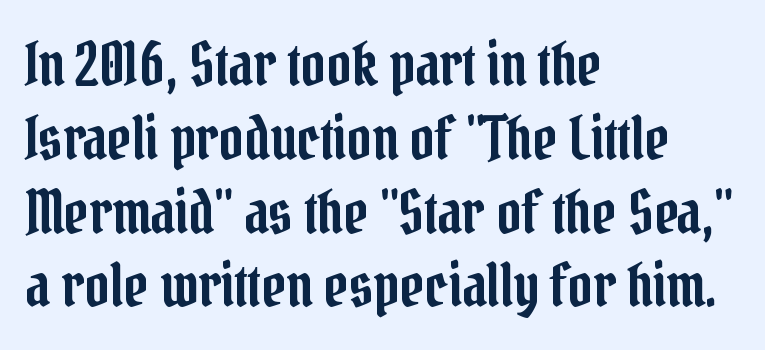
The face used here is proportionally spaced, like ordinary book or web type. The space beneath each line is pristine and unruled. Serifs: yes, visible at the terminals of the letterforms. Notice how the passage keeps a crisp vertical edge on the left only.
